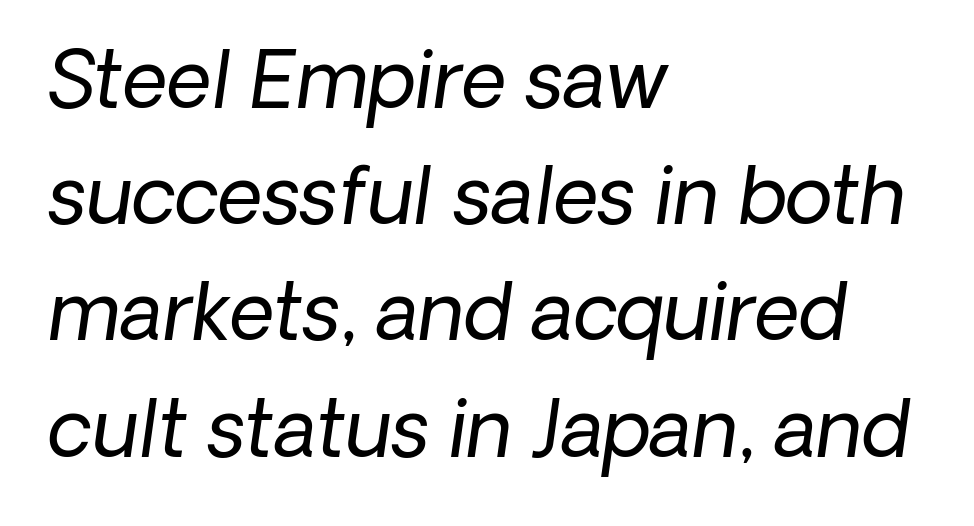
No extra tracking has been applied to these lines. Teacher's note: observe the even left margin — that is flush-left alignment. A typesetter would label this face a sans. One glance says typical: line gaps are just what's usual. These lines are rendered in a variable-pitch font. Unbolded letterforms with no extra heft.
